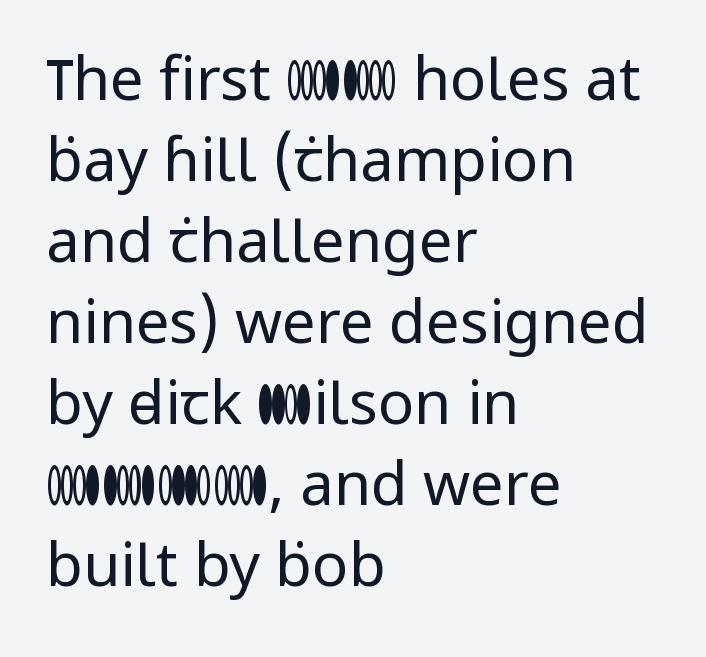
{"serif": "no", "italic": "no", "bold": "no", "weight": "regular", "width": "normal", "stroke_contrast": "low", "x_height": "medium", "monospaced": "no", "underline": "no", "align": "left", "line_spacing": "normal", "line_spacing_ratio": 1.35, "letter_spacing": "normal", "letter_spacing_em": 0.0, "glyph_px": 60}
